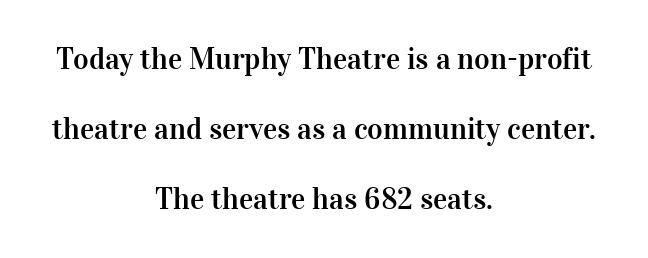
{"serif": "yes", "italic": "no", "width": "normal", "stroke_contrast": "high", "x_height": "medium", "monospaced": "no", "underline": "no", "align": "center", "line_spacing": "loose", "line_spacing_ratio": 2.33, "letter_spacing": "normal", "letter_spacing_em": 0.0, "glyph_px": 30}
